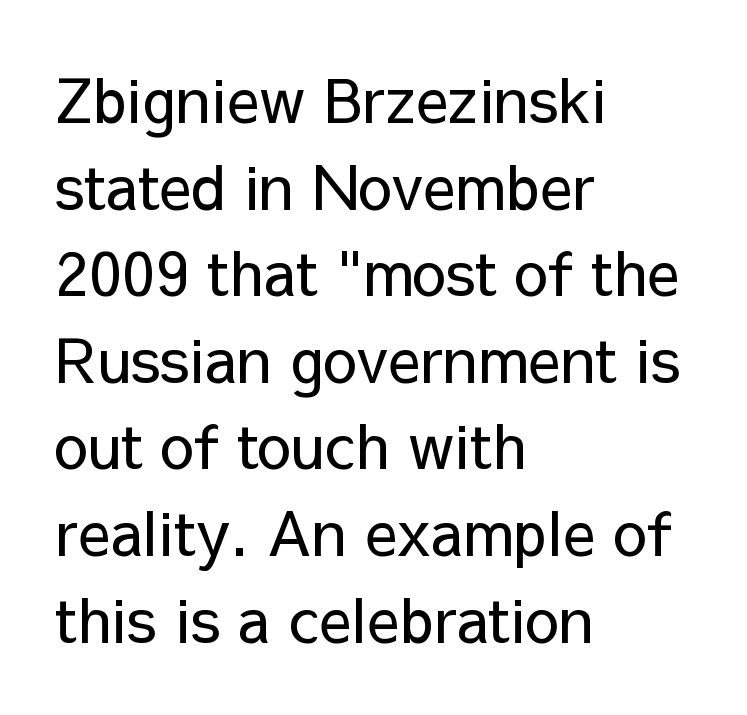
Q: Is the text bold? A: No.
Q: Is the text italic (slanted)? A: No, it is upright.
Q: Is the typeface a serif or a sans-serif typeface? A: Sans-serif.
Q: Is the text underlined? A: No.
Q: How is the paragraph aligned? A: Left-aligned.
Q: Is the spacing between letters normal or unusually wide? A: Normal.
Q: Is the spacing between lines tight, normal or loose? A: Normal.
Q: Width (condensed, normal, or wide)? A: Normal.
Q: Stroke contrast? A: Low.
Q: x-height? A: Medium.
Q: Monospaced? A: No.
